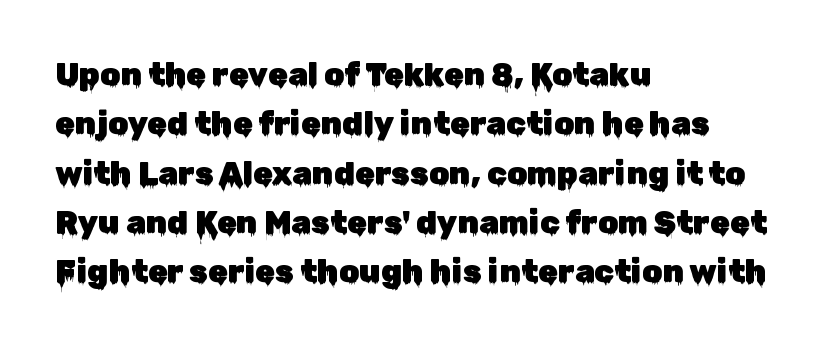
{"serif": "no", "italic": "no", "width": "normal", "stroke_contrast": "low", "x_height": "medium", "monospaced": "no", "underline": "no", "align": "left", "line_spacing": "normal", "line_spacing_ratio": 1.54, "letter_spacing": "normal", "letter_spacing_em": 0.0, "glyph_px": 32}
